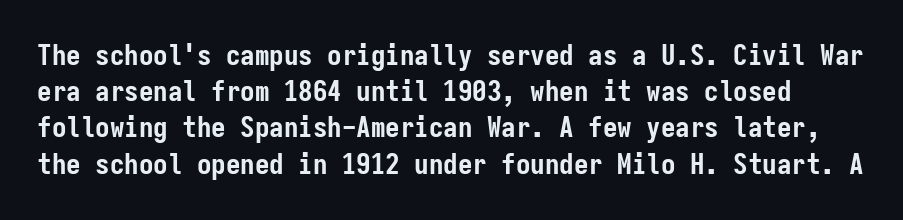
Letter spacing: default. These lines were composed using upright roman letters. Note: no serifs on the glyphs. What's the leading like? Ordinary, nothing unusual. Heavy-handed strokes throughout: this text is bold.
